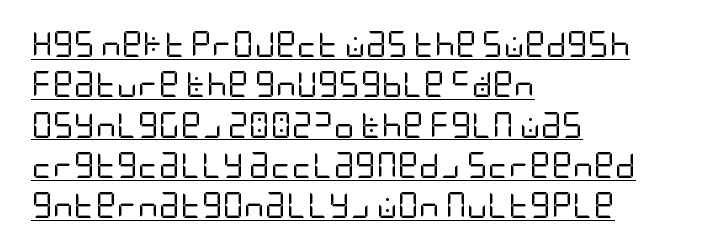
The image shows 26 px text type, upright; set left-aligned, normal line spacing (1.55x), normal letter spacing, underlined.
